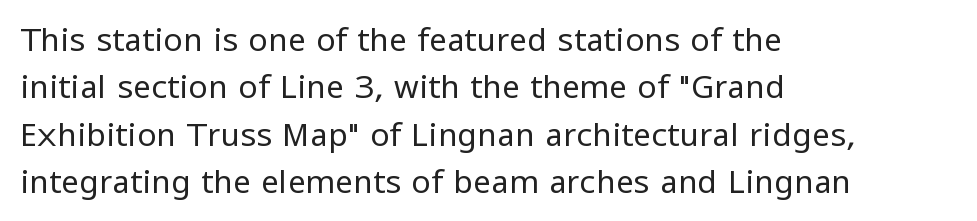
Typeset ragged right — the left edge is the straight one. Examine the stroke ends and you'll find no serifs. The strokes are not fattened; the text isn't bold. Descenders hang freely into open space. The lines sit at an ordinary, default distance from one another. The letters advance in unequal steps, a hallmark of proportional type.
